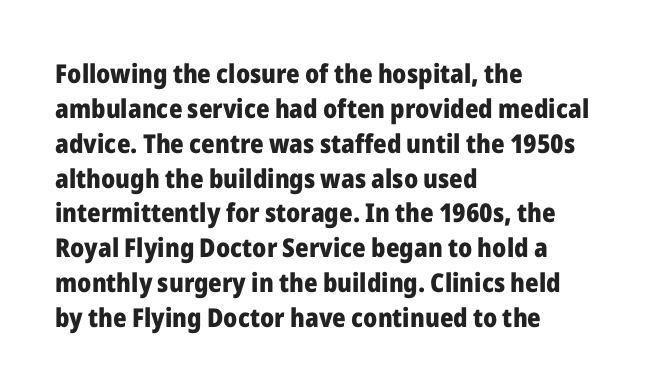
{"italic": "no", "bold": "yes", "underline": "no", "align": "left", "line_spacing": "normal", "line_spacing_ratio": 1.34, "letter_spacing": "normal", "letter_spacing_em": 0.0, "glyph_px": 26}
